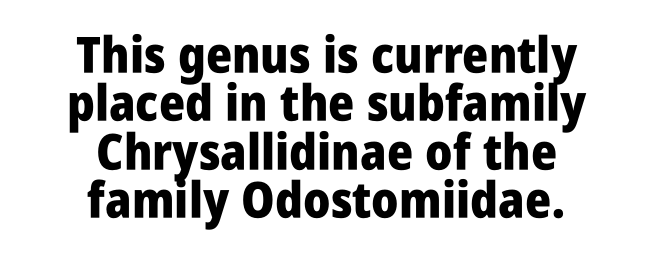
Style check: upright. Chunky letters — that's bold for sure. Horizontally, the lines are justified to the midpoint only. Only glyphs here, with clear space below each row. Does the leading feel generous? Not at all — it's pinched. Varying glyph widths throughout — classic text-font behaviour.
